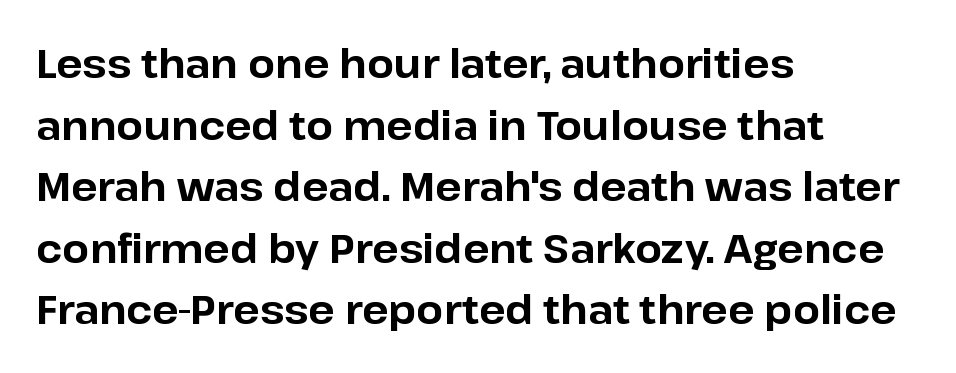
In terms of letterspacing, this is plain default setting. These lines are composed in type without serifs. Normally led — the rows are evenly, conventionally spaced. The face used here has the dense, thick strokes of a bold.
